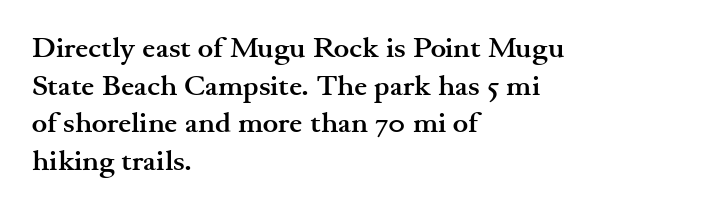
Typesetter's note: full bold, strokes at maximum text heaviness. The letters carry serifs — small finishing strokes at the ends of their stems. Proportional: the letters do not fall into vertical columns. The passage shown is not underscored anywhere. The type sits square on the baseline with zero lean.
